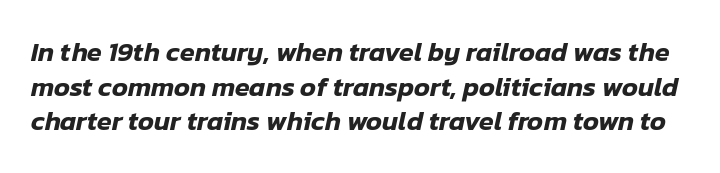
{"italic": "yes", "lean": "right", "slant_degrees": 12, "underline": "no", "line_spacing": "normal", "line_spacing_ratio": 1.28, "letter_spacing": "normal", "letter_spacing_em": 0.0, "glyph_px": 27}
